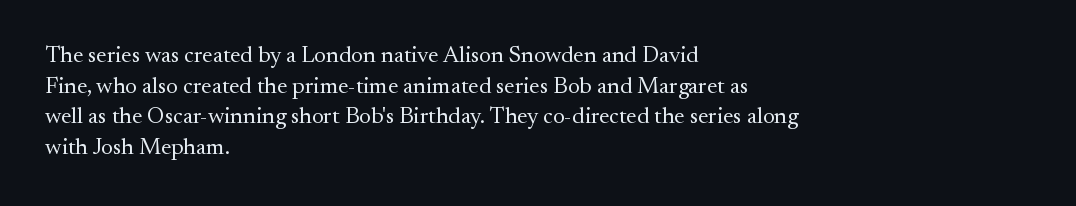
Vertical spacing — default. The text block is weighted toward the left margin, trailing off unevenly rightward. The baseline area is clear. These lines keep a tight, regular rhythm from letter to letter. No extra ink here — the face is not bold.
